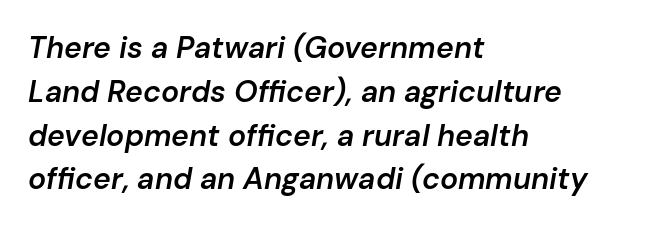
{"italic": "yes", "lean": "right", "slant_degrees": 10, "bold": "semi", "weight": "semibold", "width": "normal", "stroke_contrast": "low", "x_height": "medium", "monospaced": "no", "underline": "no", "align": "left", "line_spacing": "normal", "line_spacing_ratio": 1.46, "letter_spacing": "normal", "letter_spacing_em": 0.0, "glyph_px": 30}
